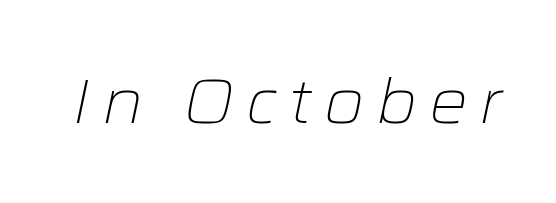
The image shows 61 px light, wide type, italic (leaning right); set not underlined; low stroke contrast and a medium x-height.
